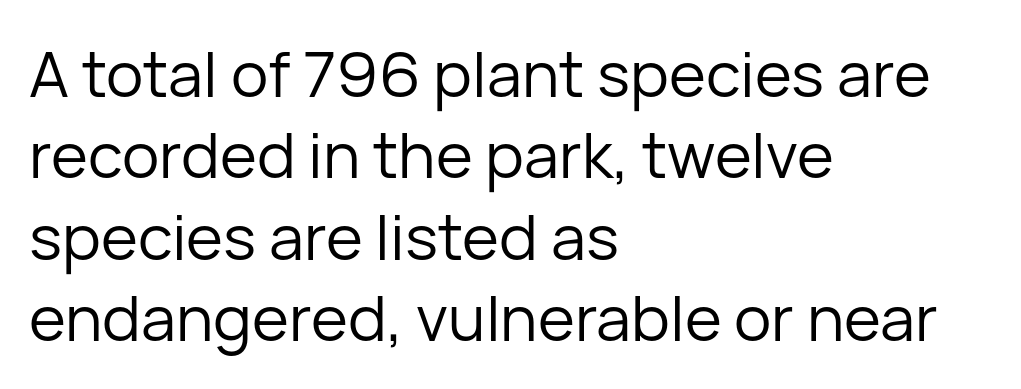
{"serif": "no", "italic": "no", "bold": "no", "weight": "regular", "width": "normal", "stroke_contrast": "low", "x_height": "medium", "monospaced": "no", "underline": "no", "align": "left", "line_spacing": "normal", "line_spacing_ratio": 1.29, "letter_spacing": "normal", "letter_spacing_em": 0.0, "glyph_px": 63}
